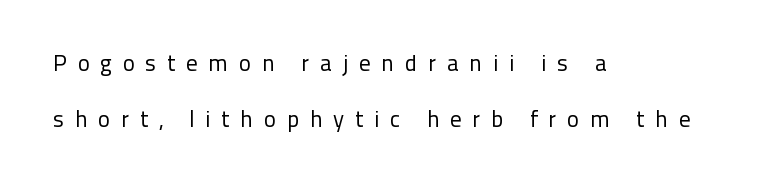
Q: Is the text bold? A: No.
Q: Is the text italic (slanted)? A: No, it is upright.
Q: Is the text underlined? A: No.
Q: How is the paragraph aligned? A: Left-aligned.
Q: Is the spacing between letters normal or unusually wide? A: Unusually wide.
Q: Is the spacing between lines tight, normal or loose? A: Loose.
